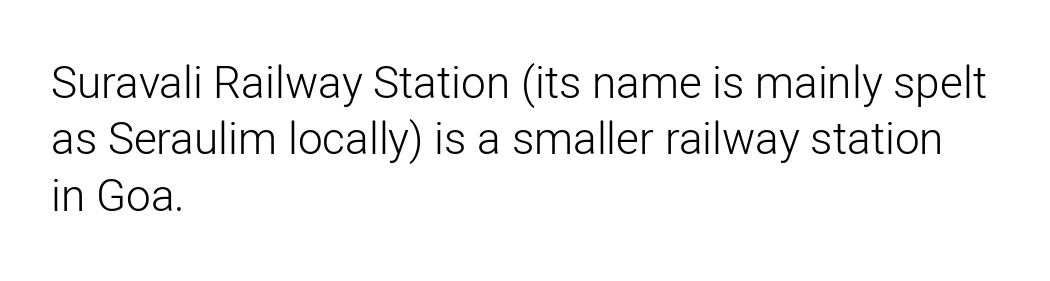
Q: Is the text bold? A: No.
Q: Is the text italic (slanted)? A: No, it is upright.
Q: Is the typeface a serif or a sans-serif typeface? A: Sans-serif.
Q: Is the text underlined? A: No.
Q: How is the paragraph aligned? A: Left-aligned.
Q: Is the spacing between letters normal or unusually wide? A: Normal.
Q: Is the spacing between lines tight, normal or loose? A: Normal.
Q: Width (condensed, normal, or wide)? A: Normal.
Q: Stroke contrast? A: Low.
Q: x-height? A: Medium.
Q: Monospaced? A: No.
